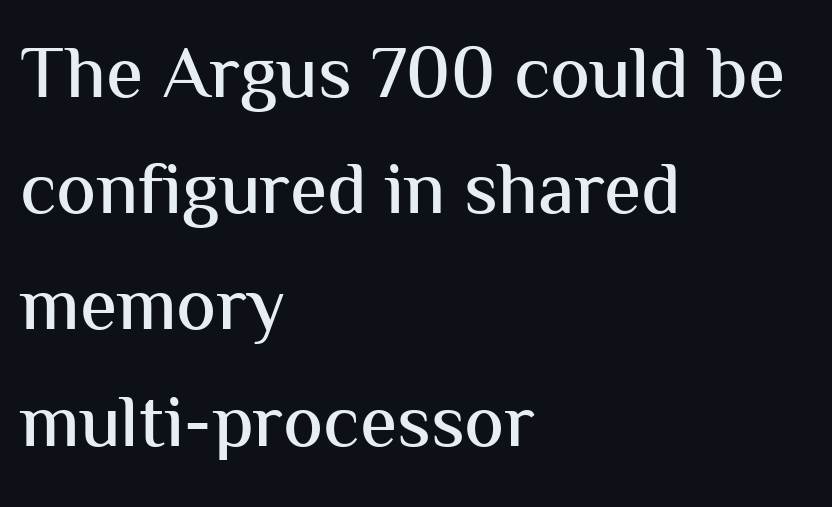
{"serif": "no", "italic": "no", "width": "normal", "stroke_contrast": "medium", "x_height": "medium", "monospaced": "no", "underline": "no", "align": "left", "line_spacing": "normal", "line_spacing_ratio": 1.55, "letter_spacing": "normal", "letter_spacing_em": 0.0, "glyph_px": 75}
